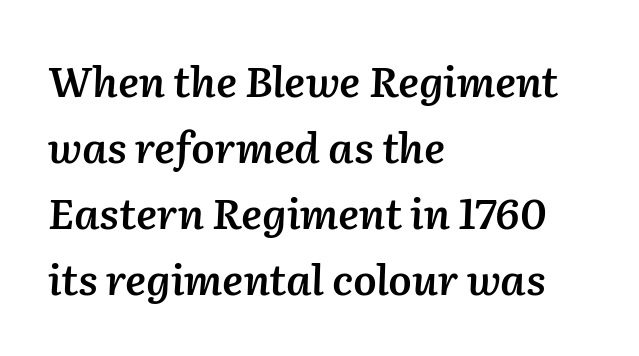
Q: Is the text bold? A: Semi-bold.
Q: Is the text italic (slanted)? A: Yes, it leans right by about 2 degrees.
Q: Is the text underlined? A: No.
Q: How is the paragraph aligned? A: Left-aligned.
Q: Is the spacing between letters normal or unusually wide? A: Normal.
Q: Is the spacing between lines tight, normal or loose? A: Normal.
Q: Width (condensed, normal, or wide)? A: Normal.
Q: Stroke contrast? A: Medium.
Q: x-height? A: Medium.
Q: Monospaced? A: No.
